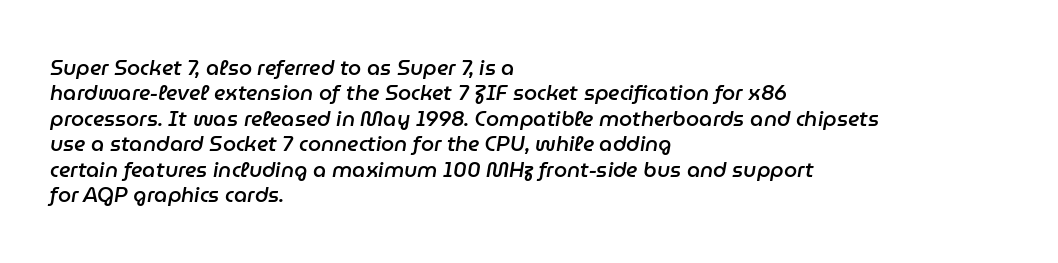
The image shows 21 px text type, italic (leaning right); set left-aligned, line spacing 1.21x, normal letter spacing, not underlined.
